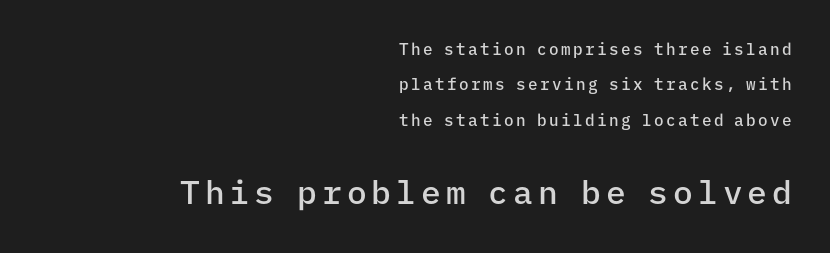
The designer dialed line spacing up above the default. It's the straight-up-and-down kind of type. Check the space under the baseline: it is left empty. Looks like terminal output: every glyph gets an equal slot. This is the in-between weight designers call semibold or demi.
